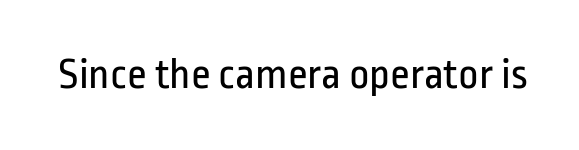
{"serif": "no", "italic": "no", "bold": "no", "weight": "regular", "width": "condensed", "stroke_contrast": "low", "x_height": "medium", "monospaced": "no", "underline": "no", "letter_spacing": "normal", "letter_spacing_em": 0.0, "glyph_px": 44}
